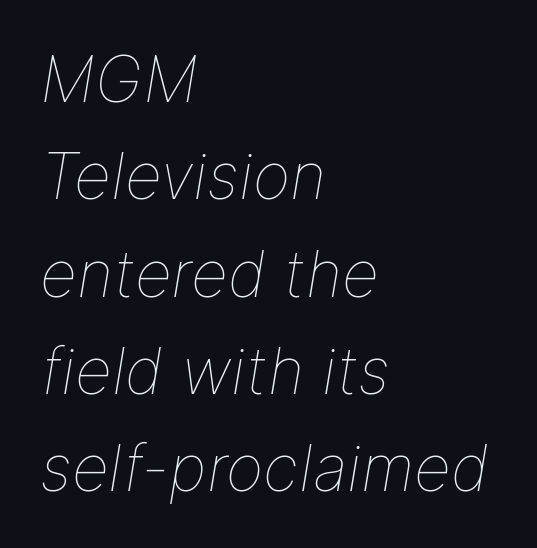
The image shows 64 px thin type, italic (leaning right); set left-aligned, normal line spacing (1.52x), normal letter spacing, not underlined; low stroke contrast and a medium x-height.
